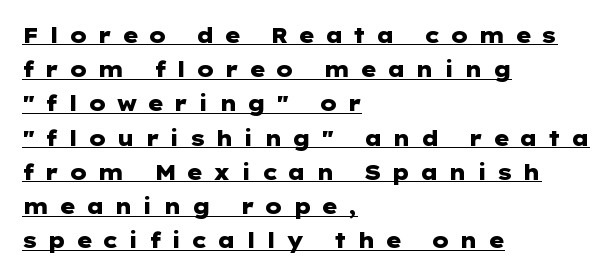
The image shows 21 px bold type, upright; set left-aligned, normal line spacing (1.63x), unusually wide letter spacing (+0.45 em), underlined.
